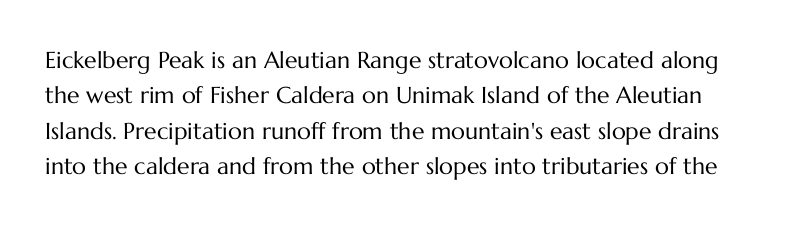
Descenders hang freely into open space. Between one letter and the next there's only the usual sliver of space. This is not heavy type; no bold has been used. Each new line begins a customary step beneath the previous one.
